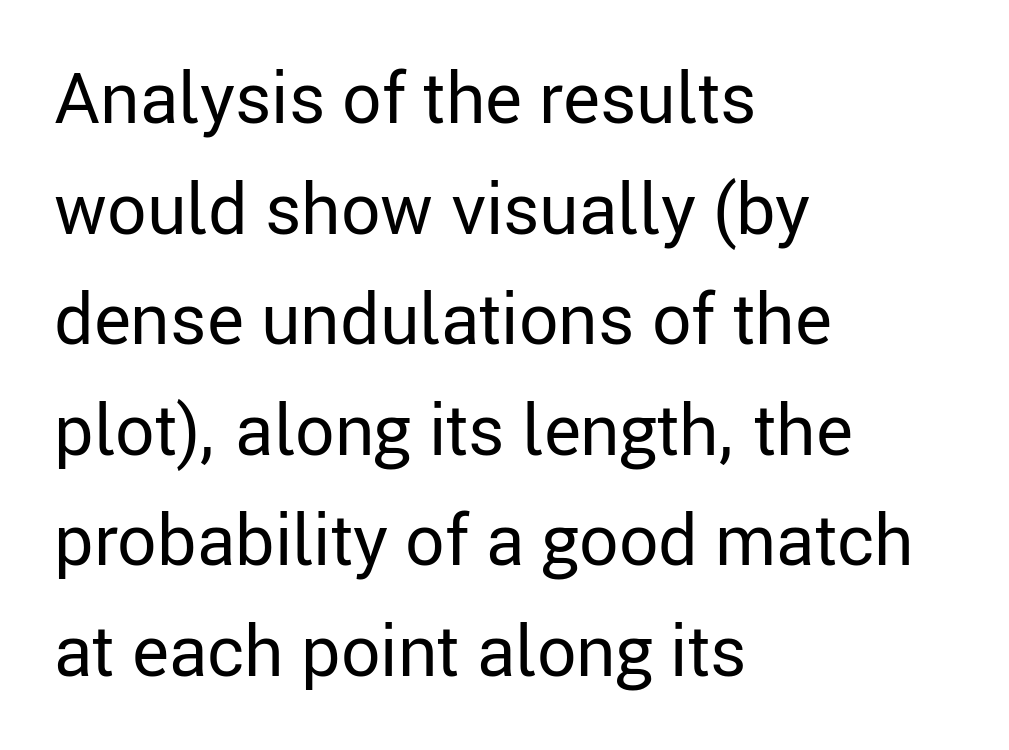
Q: Is the text bold? A: No.
Q: Is the text italic (slanted)? A: No, it is upright.
Q: Is the typeface a serif or a sans-serif typeface? A: Sans-serif.
Q: Is the text underlined? A: No.
Q: How is the paragraph aligned? A: Left-aligned.
Q: Is the spacing between letters normal or unusually wide? A: Normal.
Q: Is the spacing between lines tight, normal or loose? A: Normal.
Q: Width (condensed, normal, or wide)? A: Normal.
Q: Stroke contrast? A: Low.
Q: x-height? A: Medium.
Q: Monospaced? A: No.
